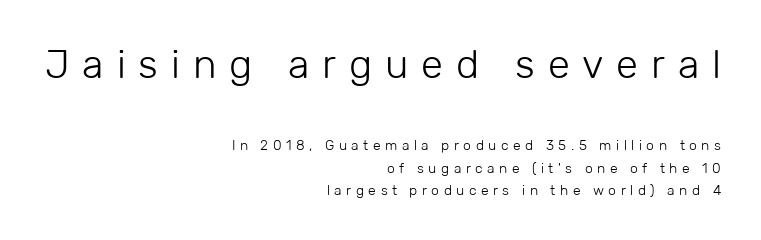
{"serif": "no", "italic": "no", "bold": "no", "weight": "light", "width": "normal", "stroke_contrast": "low", "x_height": "medium", "monospaced": "no", "underline": "no", "align": "right", "line_spacing": "normal", "line_spacing_ratio": 1.61, "letter_spacing": "wide", "letter_spacing_em": 0.32, "larger_block": "first", "size_ratio": 2.86, "glyph_px": 40}
